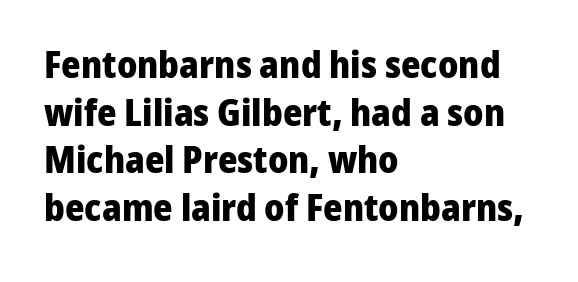
The image shows 37 px heavy sans-serif type, upright; set left-aligned, normal line spacing (1.29x), normal letter spacing, not underlined; low stroke contrast and a medium x-height.
